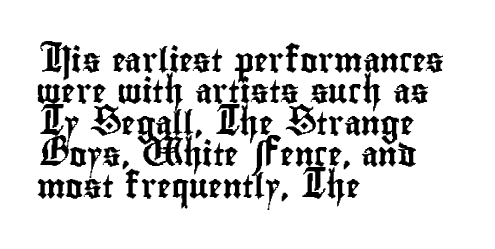
Here the glyphs are tracked normally, forming tight word shapes. Type without underlining. A roman cut, with each character standing at attention. A classic flush-left, rag-right setting is used for this passage.
